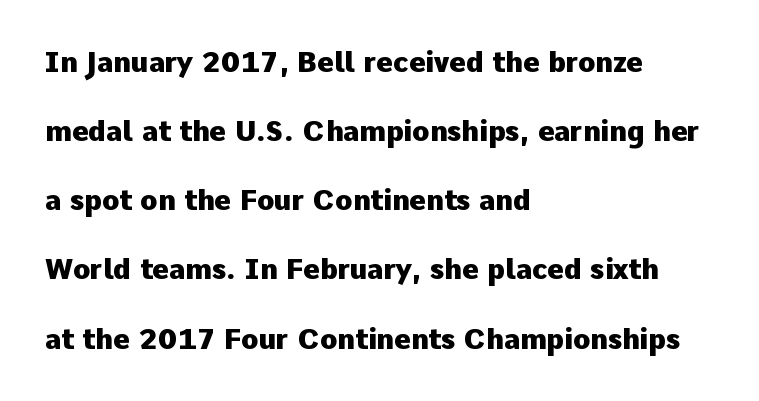
The image shows 28 px heavy sans-serif type, upright; set left-aligned, loose line spacing (2.47x), normal letter spacing, not underlined; low stroke contrast and a medium x-height.
